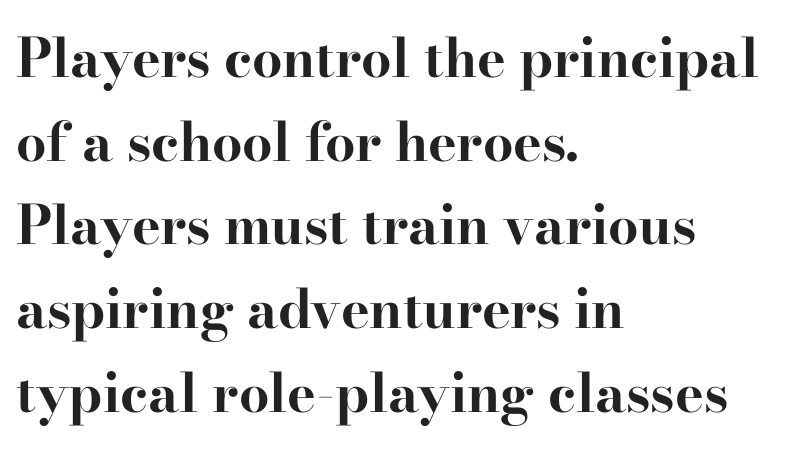
The image shows 54 px bold, wide serif type, upright; set left-aligned, normal line spacing (1.55x), normal letter spacing, not underlined; high stroke contrast and a small x-height.
